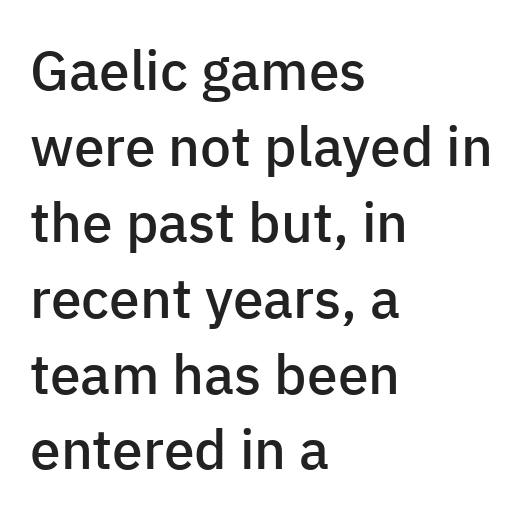
Q: Is the text bold? A: Semi-bold.
Q: Is the text italic (slanted)? A: No, it is upright.
Q: Is the typeface a serif or a sans-serif typeface? A: Sans-serif.
Q: Is the text underlined? A: No.
Q: How is the paragraph aligned? A: Left-aligned.
Q: Is the spacing between letters normal or unusually wide? A: Normal.
Q: Is the spacing between lines tight, normal or loose? A: Normal.
Q: Width (condensed, normal, or wide)? A: Normal.
Q: Stroke contrast? A: Low.
Q: x-height? A: Medium.
Q: Monospaced? A: No.
